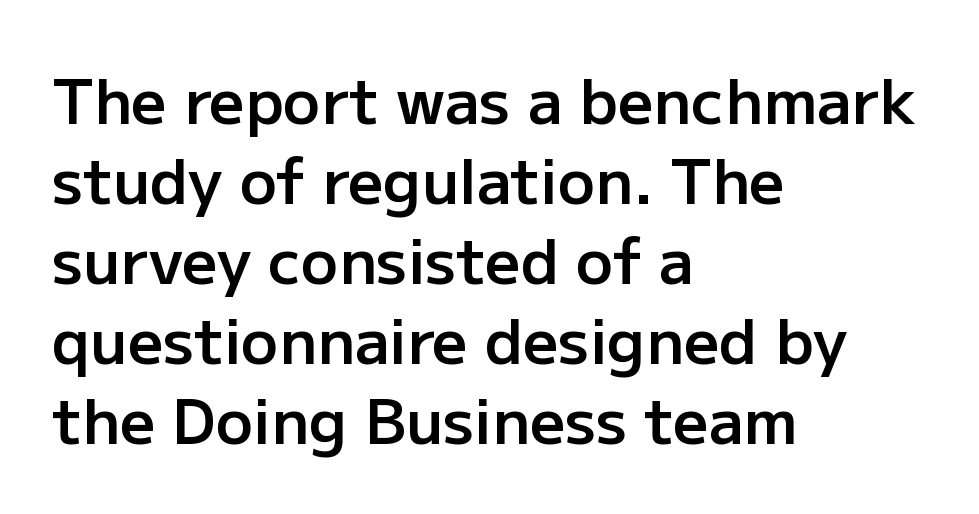
{"serif": "no", "italic": "no", "bold": "semi", "weight": "semibold", "width": "normal", "stroke_contrast": "low", "x_height": "medium", "monospaced": "no", "underline": "no", "align": "left", "line_spacing": "normal", "line_spacing_ratio": 1.29, "letter_spacing": "normal", "letter_spacing_em": 0.0, "glyph_px": 62}
